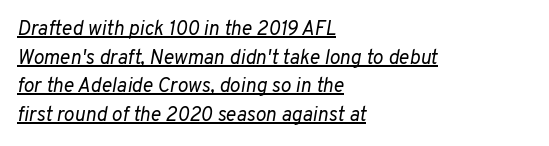
The image shows 20 px text type, italic (leaning right); set left-aligned, normal line spacing (1.43x), normal letter spacing, underlined.
